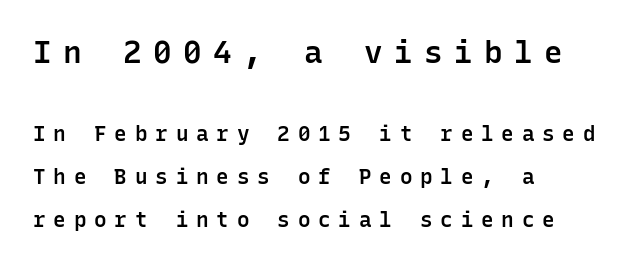
Q: Is the text bold? A: Semi-bold.
Q: Is the text italic (slanted)? A: No, it is upright.
Q: Is the typeface a serif or a sans-serif typeface? A: Sans-serif.
Q: Is the text underlined? A: No.
Q: How is the paragraph aligned? A: Left-aligned.
Q: Is the spacing between letters normal or unusually wide? A: Unusually wide.
Q: Is the spacing between lines tight, normal or loose? A: Loose.
Q: Which block of text is set in a larger size, the first (top) or the second (bottom)? A: The first (top) one.
Q: Width (condensed, normal, or wide)? A: Normal.
Q: Stroke contrast? A: Low.
Q: x-height? A: Medium.
Q: Monospaced? A: Yes.
